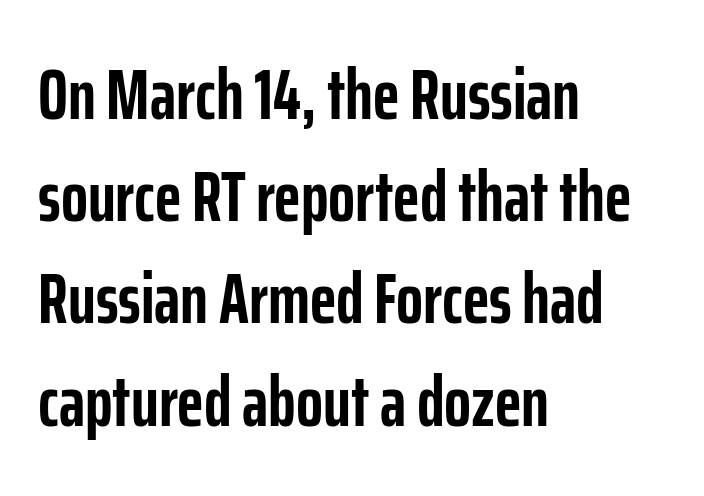
Q: Is the text bold? A: Yes.
Q: Is the text italic (slanted)? A: No, it is upright.
Q: Is the typeface a serif or a sans-serif typeface? A: Sans-serif.
Q: Is the text underlined? A: No.
Q: How is the paragraph aligned? A: Left-aligned.
Q: Is the spacing between letters normal or unusually wide? A: Normal.
Q: Is the spacing between lines tight, normal or loose? A: Normal.
Q: Width (condensed, normal, or wide)? A: Condensed.
Q: Stroke contrast? A: Low.
Q: x-height? A: Medium.
Q: Monospaced? A: No.
